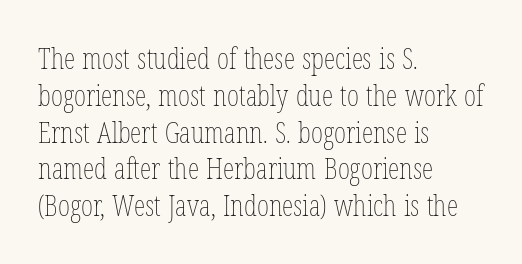
{"italic": "no", "bold": "no", "weight": "thin", "width": "condensed", "stroke_contrast": "low", "x_height": "medium", "monospaced": "no", "underline": "no", "align": "left", "line_spacing": "normal", "line_spacing_ratio": 1.27, "letter_spacing": "normal", "letter_spacing_em": 0.0, "glyph_px": 29}
